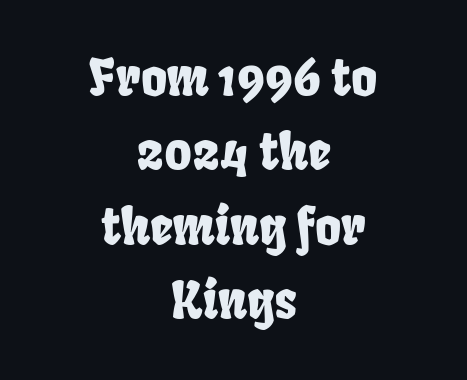
The text was rendered using a sans face with plain stroke endings. Each new line begins a customary step beneath the previous one. The letters advance in unequal steps, a hallmark of proportional type. Only glyphs here, with clear space below each row.
